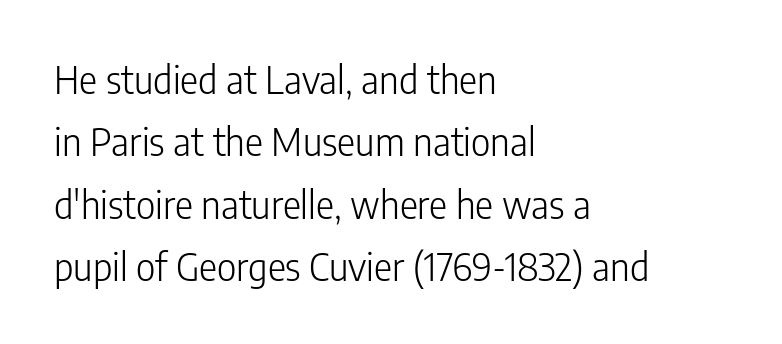
The image shows 38 px light, condensed sans-serif type, upright; set left-aligned, normal line spacing (1.64x), normal letter spacing, not underlined; low stroke contrast and a medium x-height.
